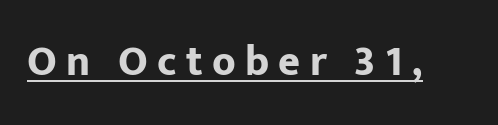
{"serif": "no", "italic": "no", "bold": "yes", "weight": "bold", "width": "normal", "stroke_contrast": "low", "x_height": "medium", "monospaced": "no", "underline": "yes", "letter_spacing": "wide", "letter_spacing_em": 0.22, "glyph_px": 42}
